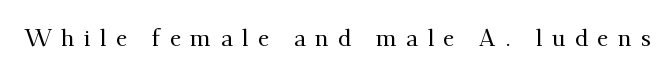
Q: Is the text italic (slanted)? A: No, it is upright.
Q: Is the text underlined? A: No.
Q: Is the spacing between letters normal or unusually wide? A: Unusually wide.
